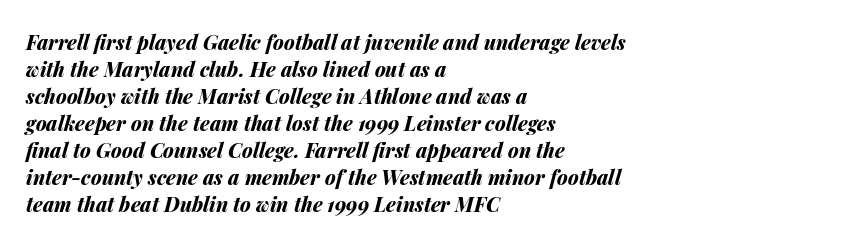
Q: Is the text bold? A: Yes.
Q: Is the text italic (slanted)? A: Yes, it leans right by about 14 degrees.
Q: Is the text underlined? A: No.
Q: How is the paragraph aligned? A: Left-aligned.
Q: Is the spacing between letters normal or unusually wide? A: Normal.
Q: Is the spacing between lines tight, normal or loose? A: Normal.
